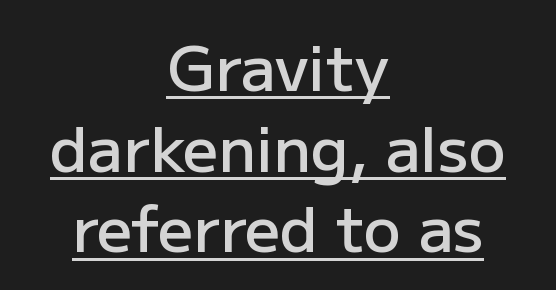
Q: Is the text bold? A: Semi-bold.
Q: Is the text italic (slanted)? A: No, it is upright.
Q: Is the typeface a serif or a sans-serif typeface? A: Sans-serif.
Q: Is the text underlined? A: Yes.
Q: How is the paragraph aligned? A: Centered.
Q: Is the spacing between letters normal or unusually wide? A: Normal.
Q: Is the spacing between lines tight, normal or loose? A: Normal.
Q: Width (condensed, normal, or wide)? A: Normal.
Q: Stroke contrast? A: Low.
Q: x-height? A: Medium.
Q: Monospaced? A: No.
